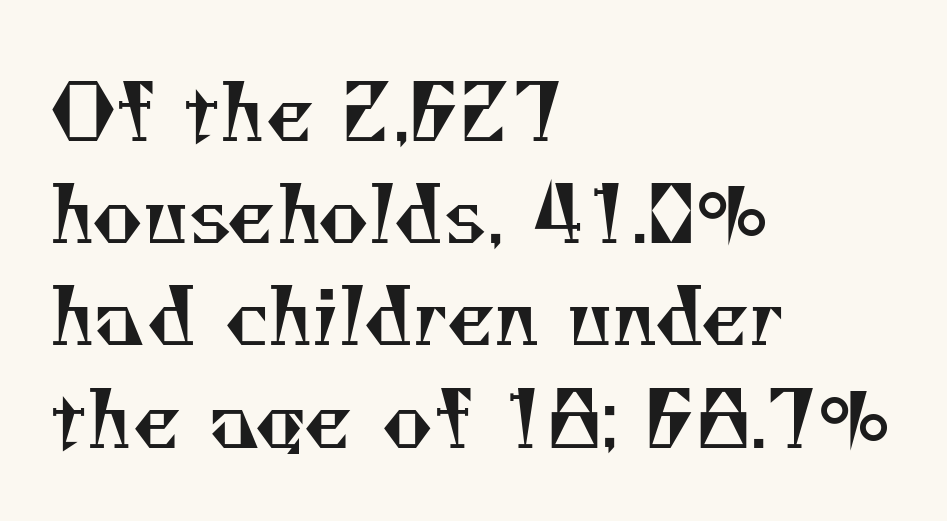
{"serif": "yes", "bold": "no", "weight": "regular", "width": "normal", "stroke_contrast": "medium", "x_height": "small", "monospaced": "no", "underline": "no", "align": "left", "line_spacing": "normal", "line_spacing_ratio": 1.31, "letter_spacing": "normal", "letter_spacing_em": 0.0, "glyph_px": 78}
